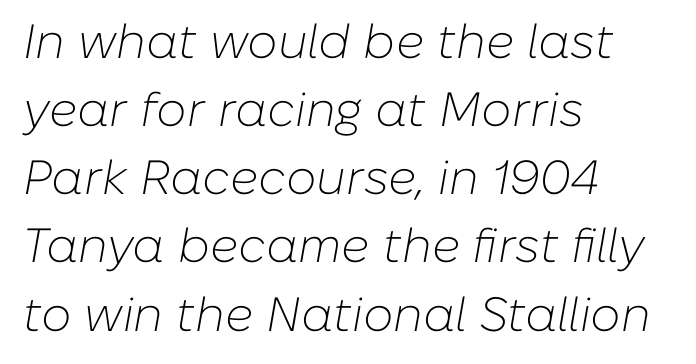
The passage shown is typed in a proportional face where columns would drift. Compared with a centered layout, this one pins lines to the left instead. Baseline-to-baseline distance is the conventional proportion of letter height. Tall strokes in this sample are angled rather than plumb. The glyphs are unaccompanied by any horizontal stroke below them. This rendering leaves character spacing at its baseline value.
